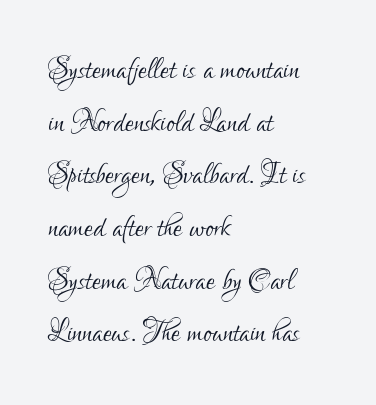
The image shows 39 px light, condensed sans-serif type; set left-aligned, normal line spacing (1.35x), normal letter spacing, not underlined; low stroke contrast and a small x-height.
